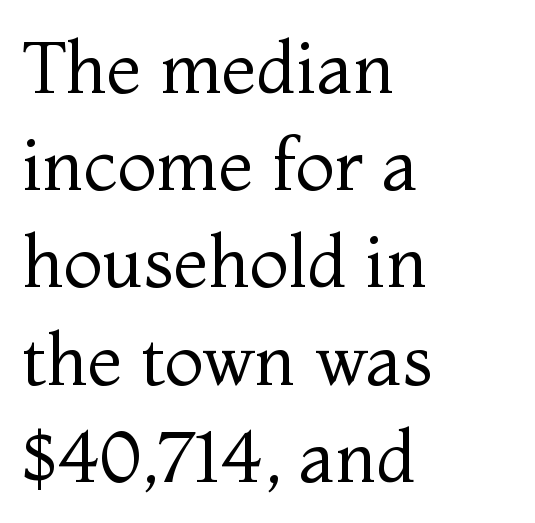
{"serif": "yes", "italic": "no", "bold": "no", "weight": "regular", "width": "normal", "stroke_contrast": "medium", "x_height": "medium", "monospaced": "no", "underline": "no", "align": "left", "line_spacing": "normal", "line_spacing_ratio": 1.35, "letter_spacing": "normal", "letter_spacing_em": 0.0, "glyph_px": 72}
